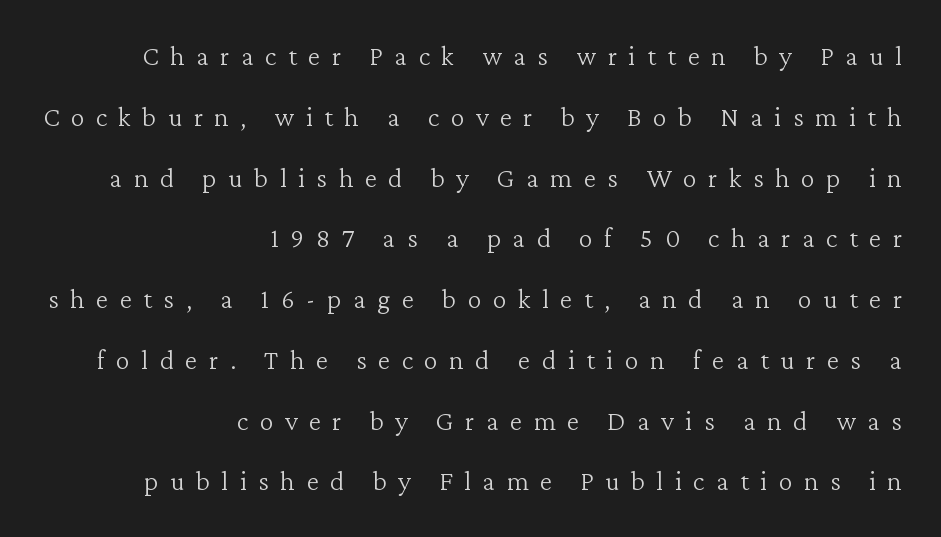
Q: Is the text bold? A: No.
Q: Is the text italic (slanted)? A: No, it is upright.
Q: Is the typeface a serif or a sans-serif typeface? A: Serif.
Q: Is the text underlined? A: No.
Q: How is the paragraph aligned? A: Right-aligned.
Q: Is the spacing between letters normal or unusually wide? A: Unusually wide.
Q: Is the spacing between lines tight, normal or loose? A: Loose.
Q: Width (condensed, normal, or wide)? A: Normal.
Q: Stroke contrast? A: Low.
Q: x-height? A: Medium.
Q: Monospaced? A: No.
